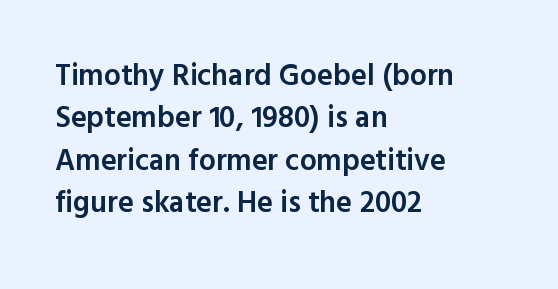
Each glyph is drawn with semibold strokes, heavier than normal yet not fully bold. Caption: standard tracking, unaltered. This sample keeps an unexceptional amount of space between lines. These lines are composed in type without serifs. A student would call this left alignment; a typographer would say flush left, rag right.
